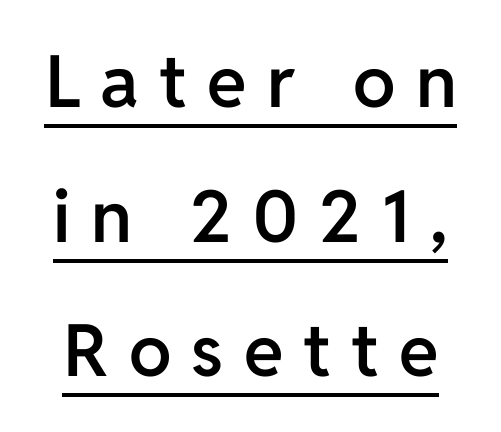
{"serif": "no", "italic": "no", "bold": "semi", "weight": "semibold", "width": "normal", "stroke_contrast": "low", "x_height": "medium", "monospaced": "no", "underline": "yes", "line_spacing_ratio": 1.87, "letter_spacing": "wide", "letter_spacing_em": 0.28, "glyph_px": 72}
